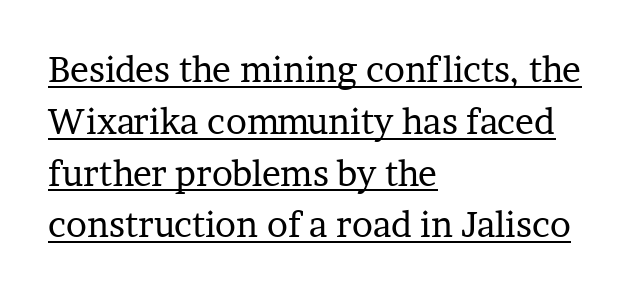
Leading matches the norm, producing a regular column. Words appear dense and cohesive because spacing is normal. Visually the block forms a straight wall on the left and a jagged coastline on the right. Underlined type. These lines are composed in type with serifs. The letters advance in unequal steps, a hallmark of proportional type.
